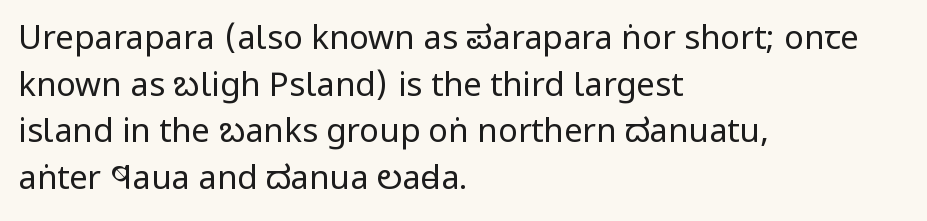
{"serif": "no", "italic": "no", "bold": "no", "weight": "regular", "width": "condensed", "stroke_contrast": "low", "x_height": "large", "monospaced": "no", "underline": "no", "align": "left", "line_spacing": "normal", "line_spacing_ratio": 1.41, "letter_spacing": "normal", "letter_spacing_em": 0.0, "glyph_px": 33}
